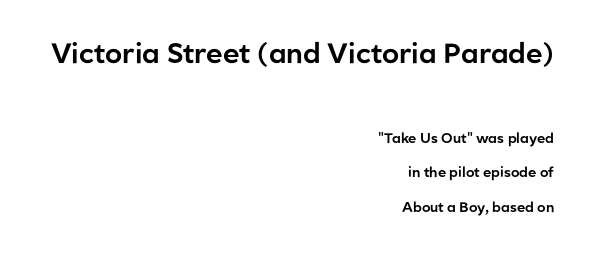
The image shows 28 px sans-serif type, upright; set right-aligned, loose line spacing (2.45x), normal letter spacing, not underlined; the first (top) block is 2.0x larger; low stroke contrast and a medium x-height.
